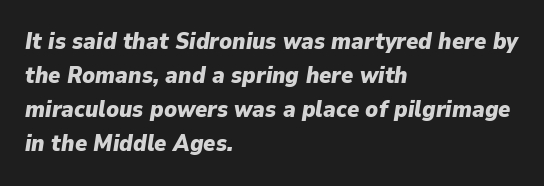
The image shows 23 px bold type, italic (leaning right); set left-aligned, normal line spacing (1.48x), normal letter spacing, not underlined.
